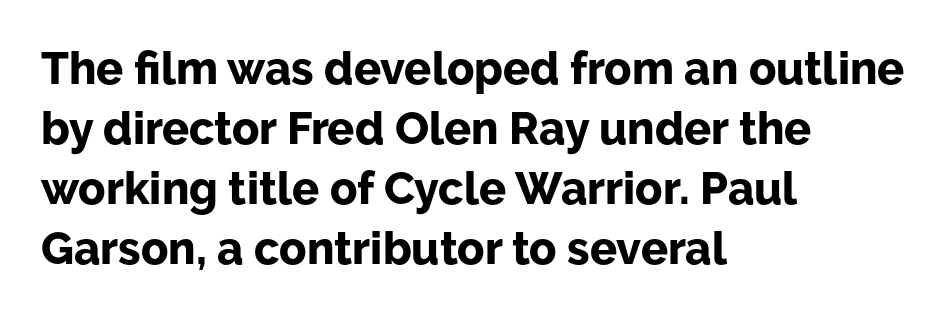
The passage shown is emphatically bold. Tracking value appears to be zero — textbook default spacing. You can tell from the bare stems that sans-serif type was used. This sample has the flowing, uneven cadence of proportional lettering. The specimen omits any rule beneath the text block's lines.
